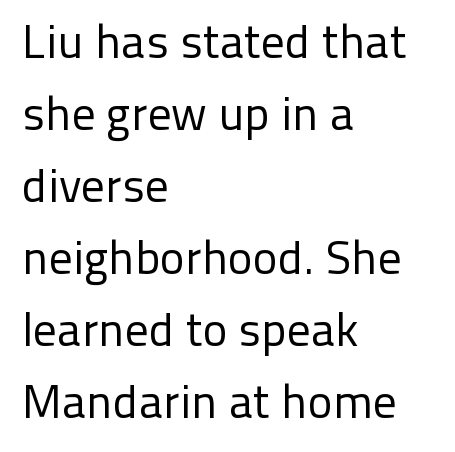
{"serif": "no", "italic": "no", "bold": "no", "weight": "regular", "width": "normal", "stroke_contrast": "low", "x_height": "medium", "monospaced": "no", "underline": "no", "align": "left", "line_spacing": "normal", "line_spacing_ratio": 1.53, "letter_spacing": "normal", "letter_spacing_em": 0.0, "glyph_px": 47}
